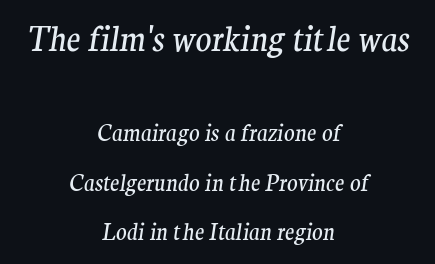
The designer gave the opening block more size than the closing block. The designer dialed line spacing up above the default. Proportional: the letters do not fall into vertical columns. Look at the bottom of the vertical strokes: they flare into serifs here.
